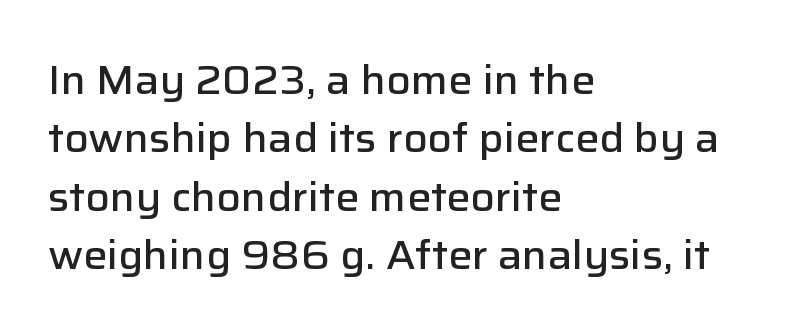
In terms of weight, the rendering is demibold, just under bold. Vertically, the passage feels balanced, rows spaced as you'd expect. No feet cap the strokes, marking this as sans-serif type. The lettering holds an erect, upright posture throughout. These lines are rendered in a variable-pitch font. Nobody touched the tracking dial on this one.
